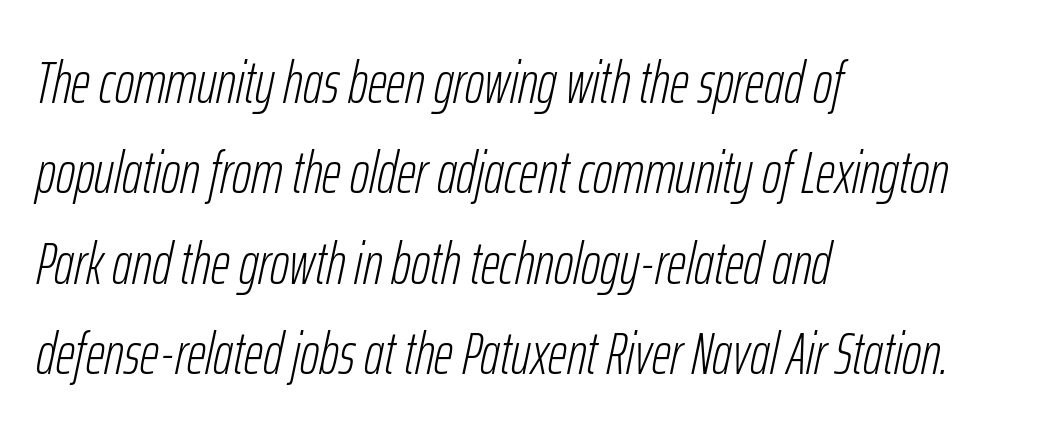
Q: Is the text bold? A: No.
Q: Is the text italic (slanted)? A: Yes, it leans right by about 12 degrees.
Q: Is the text underlined? A: No.
Q: How is the paragraph aligned? A: Left-aligned.
Q: Is the spacing between letters normal or unusually wide? A: Normal.
Q: Is the spacing between lines tight, normal or loose? A: Normal.
Q: Width (condensed, normal, or wide)? A: Condensed.
Q: Stroke contrast? A: Low.
Q: x-height? A: Medium.
Q: Monospaced? A: No.
